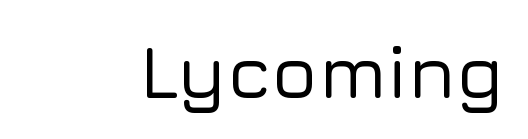
{"serif": "no", "italic": "no", "width": "normal", "stroke_contrast": "low", "x_height": "medium", "monospaced": "no", "underline": "no", "letter_spacing": "normal", "letter_spacing_em": 0.0, "glyph_px": 76}
